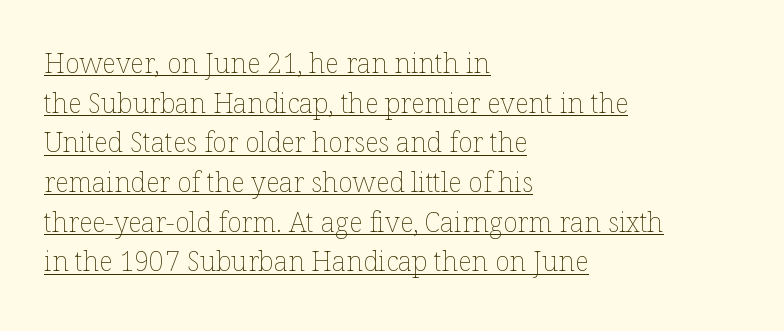
Teacher's note: observe the even left margin — that is flush-left alignment. Does the leading feel generous? No, just average. Notice how a bar underscores the lettering throughout. Compared with a typical body face, this is equally light or lighter still.
